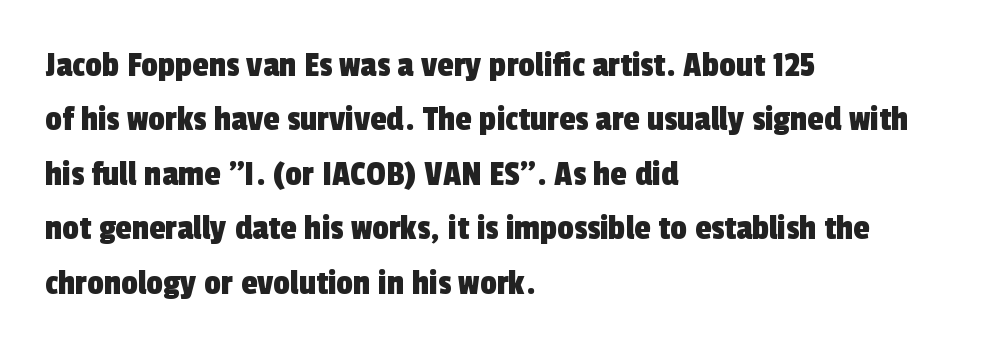
{"serif": "no", "width": "condensed", "x_height": "medium", "monospaced": "no", "underline": "no", "align": "left", "line_spacing": "normal", "line_spacing_ratio": 1.47, "letter_spacing": "normal", "letter_spacing_em": 0.0, "glyph_px": 37}
